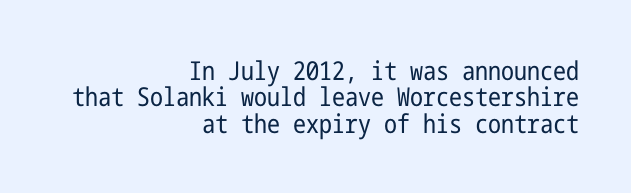
A flush-right, rag-left setting is used for this passage. Ascenders rise straight up at ninety degrees. Each row of text sits above clean, open space. The line texture is even and compact thanks to regular tracking. The space between consecutive lines is stingy. Stems and bowls with no extra thickness — not bold.
